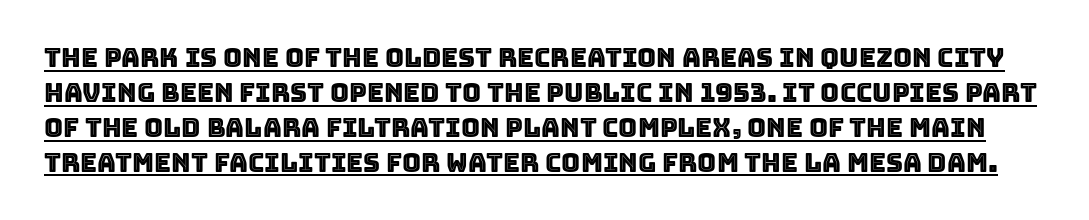
The passage shown stacks its lines at a standard gap. Like a heading marked for emphasis, these lines bear an underscore. The passage shown has conventional tracking throughout. Posture: vertical.
